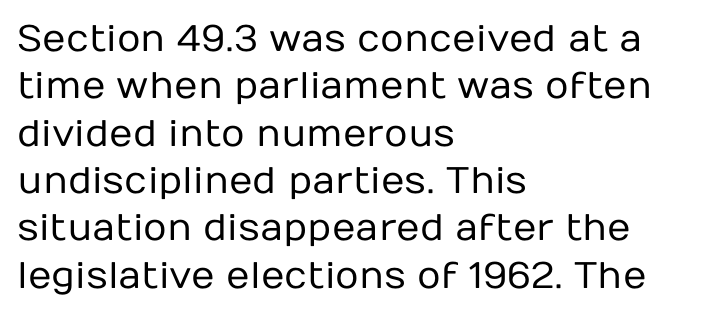
Q: Is the text bold? A: No.
Q: Is the text italic (slanted)? A: No, it is upright.
Q: Is the typeface a serif or a sans-serif typeface? A: Sans-serif.
Q: Is the text underlined? A: No.
Q: How is the paragraph aligned? A: Left-aligned.
Q: Is the spacing between letters normal or unusually wide? A: Normal.
Q: Is the spacing between lines tight, normal or loose? A: Normal.
Q: Width (condensed, normal, or wide)? A: Normal.
Q: Stroke contrast? A: Low.
Q: x-height? A: Medium.
Q: Monospaced? A: No.
